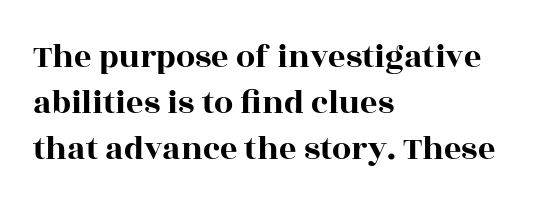
Each letter's strokes conclude with small projecting serifs. Is the letter spacing exaggerated? No — it looks like the ordinary default. Nope, not italic — everything's standing straight. The compositor pushed each line to the left boundary. The vertical gap from one line to the next is medium. Nobody drew a line under any word here.
